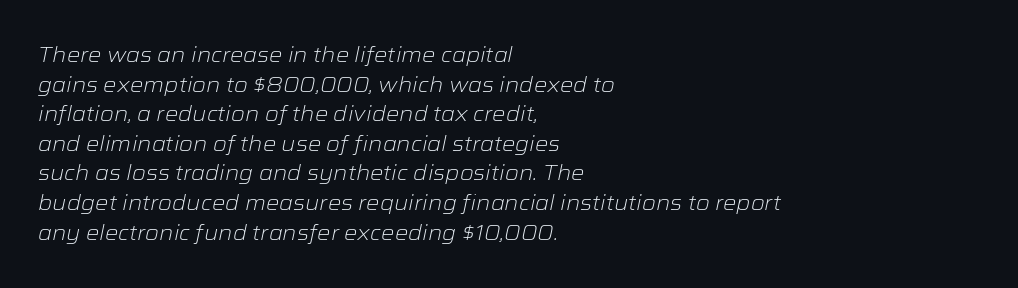
Q: Is the text bold? A: No.
Q: Is the text italic (slanted)? A: Yes, it leans right by about 12 degrees.
Q: Is the text underlined? A: No.
Q: How is the paragraph aligned? A: Left-aligned.
Q: Is the spacing between letters normal or unusually wide? A: Normal.
Q: Is the spacing between lines tight, normal or loose? A: Normal.
